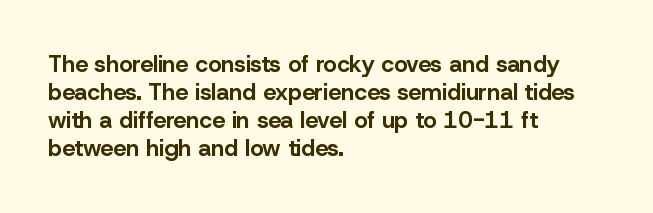
Q: Is the text bold? A: Yes.
Q: Is the text italic (slanted)? A: No, it is upright.
Q: Is the text underlined? A: No.
Q: How is the paragraph aligned? A: Left-aligned.
Q: Is the spacing between letters normal or unusually wide? A: Normal.
